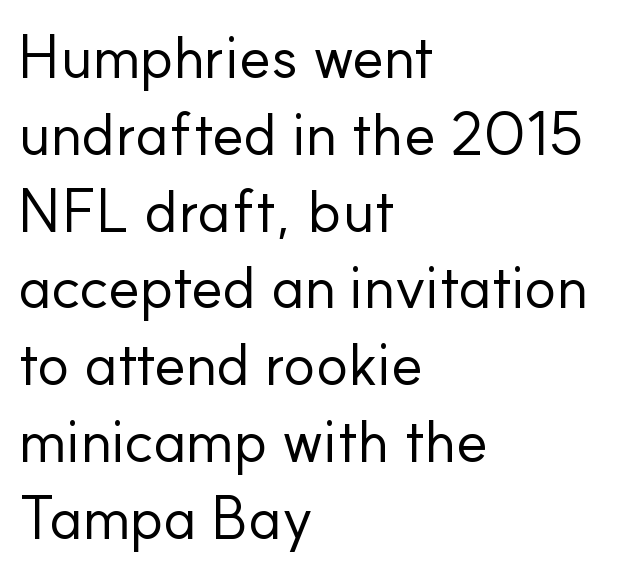
{"serif": "no", "italic": "no", "bold": "no", "weight": "regular", "width": "normal", "stroke_contrast": "low", "x_height": "small", "monospaced": "no", "underline": "no", "align": "left", "line_spacing": "normal", "line_spacing_ratio": 1.28, "letter_spacing": "normal", "letter_spacing_em": 0.0, "glyph_px": 60}
